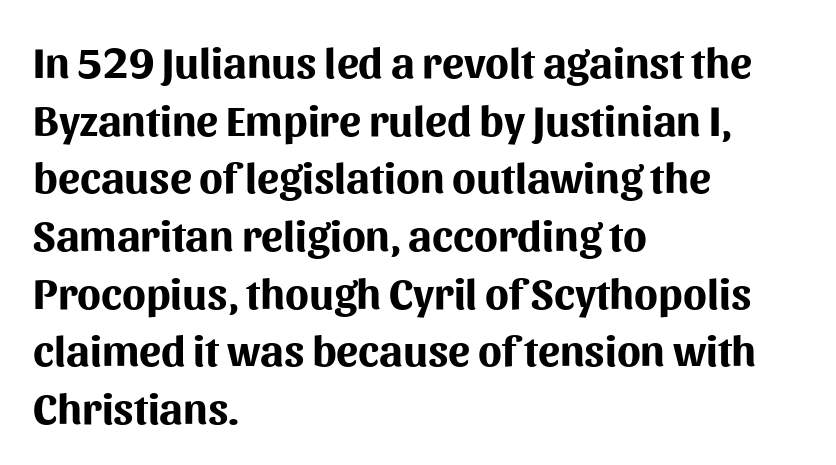
{"serif": "no", "italic": "no", "bold": "yes", "weight": "bold", "width": "normal", "stroke_contrast": "medium", "x_height": "medium", "monospaced": "no", "underline": "no", "align": "left", "line_spacing": "normal", "line_spacing_ratio": 1.31, "letter_spacing": "normal", "letter_spacing_em": 0.0, "glyph_px": 44}
